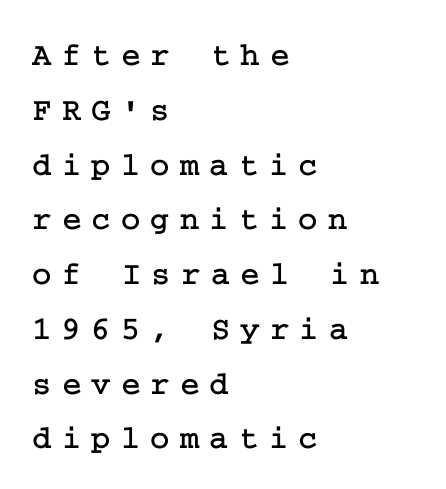
The image shows 33 px serif type, upright; set left-aligned, normal line spacing (1.66x), unusually wide letter spacing (+0.31 em), not underlined; low stroke contrast and a medium x-height.
